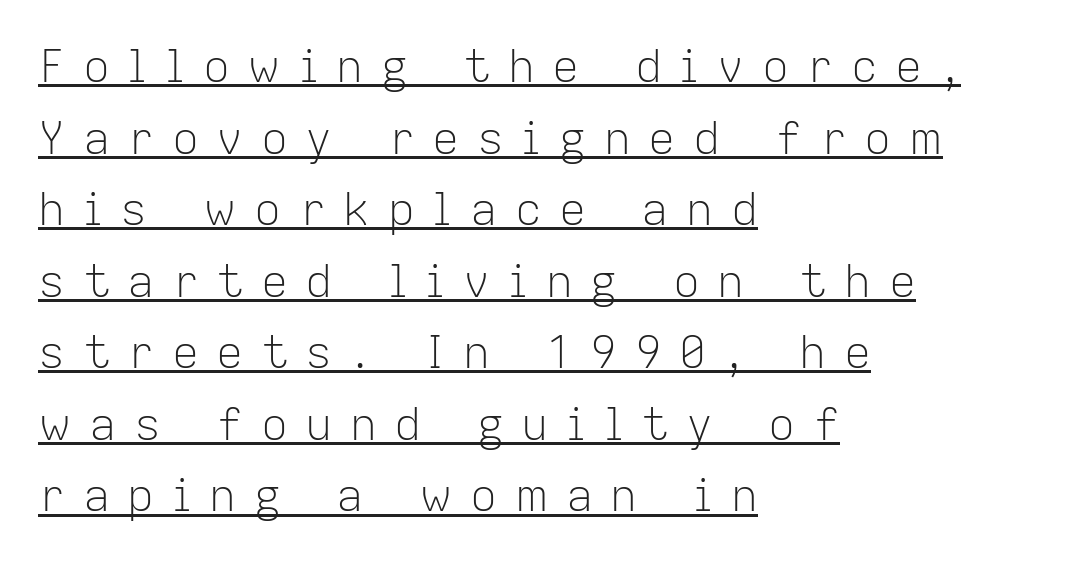
The designer left line spacing at the default. Display-style spreading of the glyphs; the letterfit is very open. Stems here are at most as thick as an everyday book face. Do the letters lean? They stand straight. Has an underline been added? It has. The rendering uses natural spacing where letterforms have individual widths.
